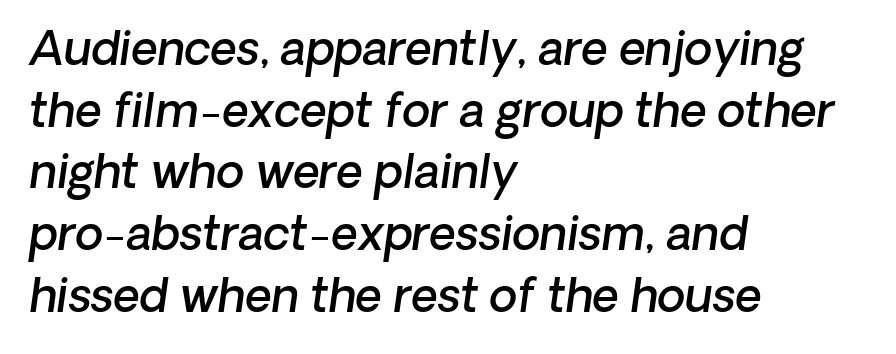
Think of a printed novel: that variable character pitch is what you see here. Layout note: lines flush left. Bare-footed words on every line. The face used here is rendered with its standard letterfit. Line spacing here is normal.
